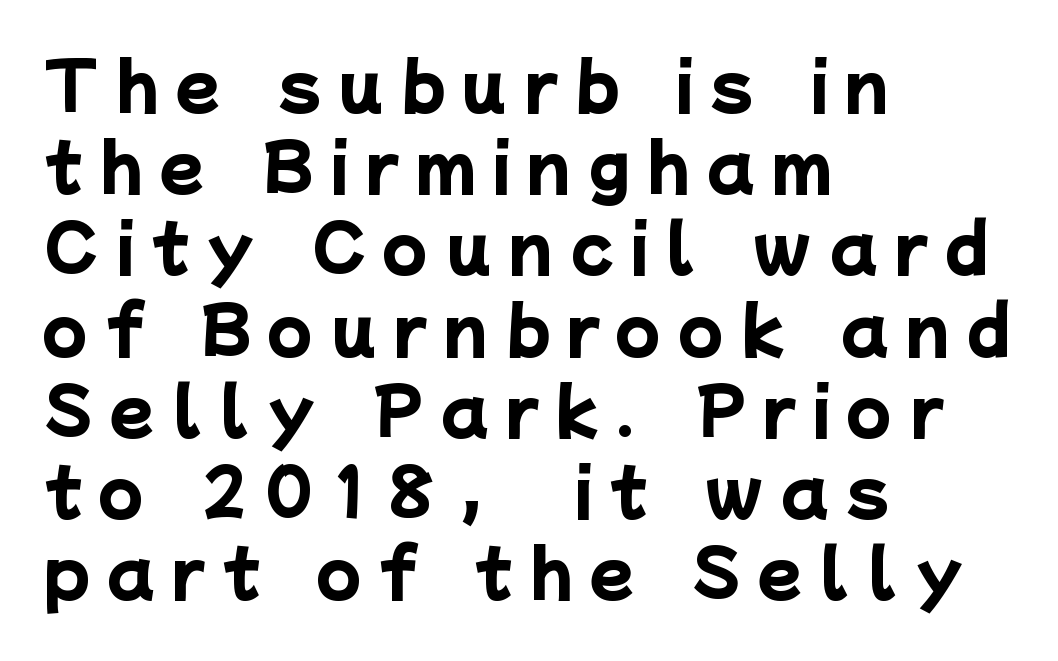
{"serif": "no", "bold": "yes", "weight": "heavy", "width": "normal", "stroke_contrast": "low", "x_height": "medium", "monospaced": "no", "underline": "no", "align": "left", "line_spacing": "normal", "line_spacing_ratio": 1.25, "letter_spacing": "wide", "letter_spacing_em": 0.27, "glyph_px": 65}
